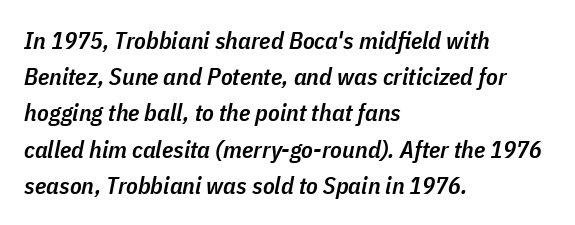
Is the letter spacing exaggerated? No — it looks like the ordinary default. Every character sits at an angle, as italics do. The typesetter chose a ragged-right arrangement here. Nobody drew a line under any word here. Summary of weight: moderately heavy, a semibold. Notice how descenders clear the ascenders below comfortably — that's standard leading.
